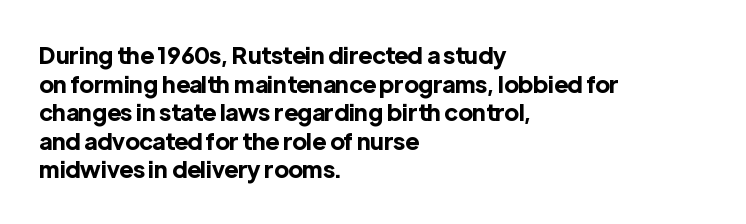
Every character sits straight up, as roman type does. Stroke thickness is high; the sample reads as a true bold. Inter-character spacing is left at the font's built-in metrics. Casual observation: everything's shoved over to the left. The specimen omits any rule beneath the text block's lines.
